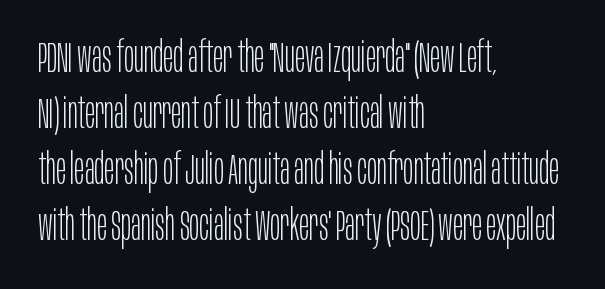
The image shows 42 px light, condensed sans-serif type, upright; set left-aligned, normal line spacing (1.33x), normal letter spacing, not underlined; low stroke contrast and a large x-height.
